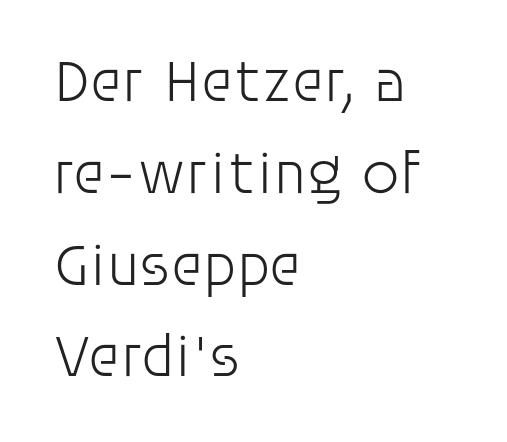
The image shows 60 px light sans-serif type, upright; set left-aligned, normal line spacing (1.53x), normal letter spacing, not underlined; low stroke contrast and a large x-height.
